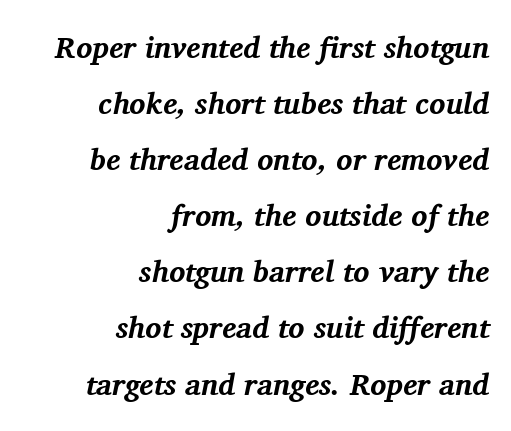
Q: Is the text bold? A: Yes.
Q: Is the text italic (slanted)? A: Yes, it leans right by about 11 degrees.
Q: Is the typeface a serif or a sans-serif typeface? A: Serif.
Q: Is the text underlined? A: No.
Q: How is the paragraph aligned? A: Right-aligned.
Q: Is the spacing between letters normal or unusually wide? A: Normal.
Q: Width (condensed, normal, or wide)? A: Normal.
Q: Stroke contrast? A: Medium.
Q: x-height? A: Medium.
Q: Monospaced? A: No.
